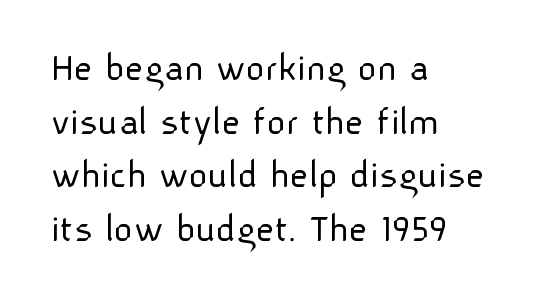
{"serif": "no", "italic": "no", "bold": "no", "weight": "light", "width": "normal", "stroke_contrast": "low", "x_height": "medium", "monospaced": "no", "underline": "no", "align": "left", "line_spacing": "normal", "line_spacing_ratio": 1.31, "letter_spacing": "normal", "letter_spacing_em": 0.0, "glyph_px": 41}
